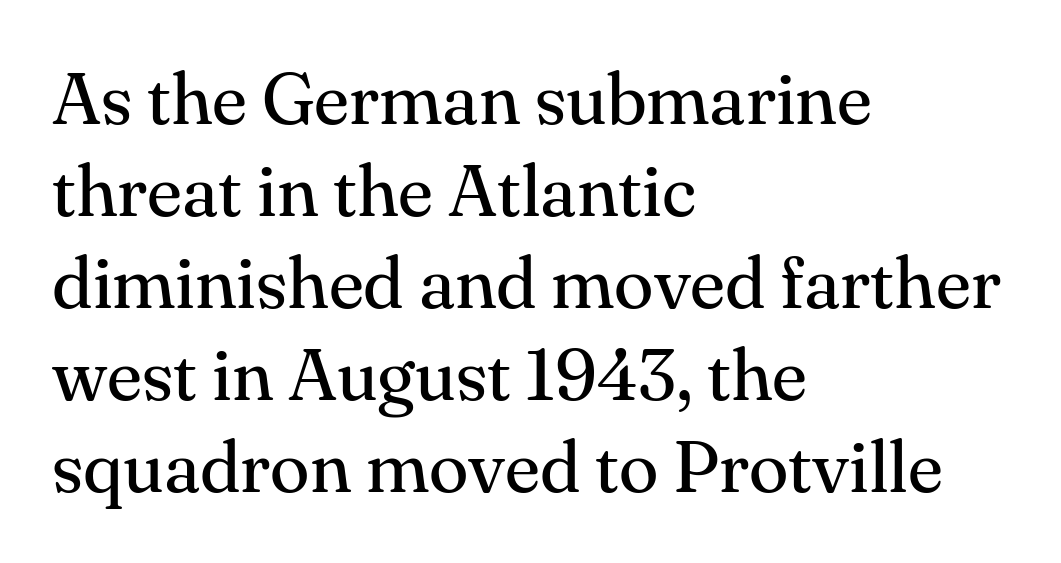
The image shows 73 px regular-weight serif type, upright; set left-aligned, normal line spacing (1.26x), normal letter spacing, not underlined; medium stroke contrast and a small x-height.
